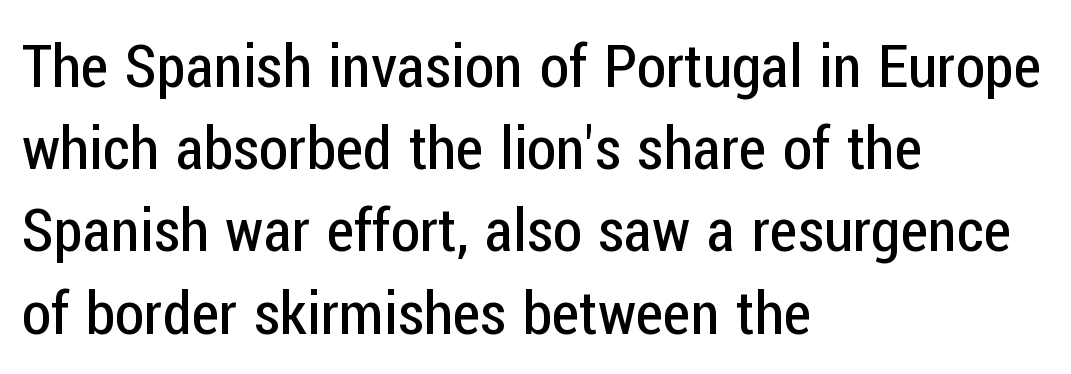
{"serif": "no", "italic": "no", "bold": "no", "weight": "regular", "width": "condensed", "stroke_contrast": "low", "x_height": "medium", "monospaced": "no", "underline": "no", "align": "left", "line_spacing": "normal", "line_spacing_ratio": 1.37, "letter_spacing": "normal", "letter_spacing_em": 0.0, "glyph_px": 60}
